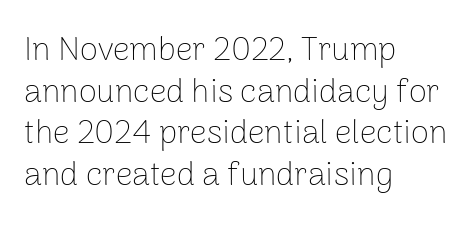
Q: Is the text bold? A: No.
Q: Is the text italic (slanted)? A: No, it is upright.
Q: Is the typeface a serif or a sans-serif typeface? A: Sans-serif.
Q: Is the text underlined? A: No.
Q: How is the paragraph aligned? A: Left-aligned.
Q: Is the spacing between letters normal or unusually wide? A: Normal.
Q: Is the spacing between lines tight, normal or loose? A: Normal.
Q: Width (condensed, normal, or wide)? A: Normal.
Q: Stroke contrast? A: Low.
Q: x-height? A: Medium.
Q: Monospaced? A: No.
